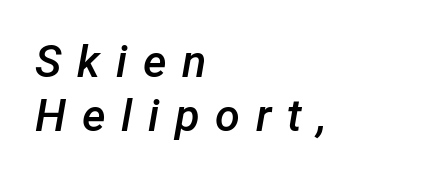
Q: Is the text bold? A: Semi-bold.
Q: Is the text italic (slanted)? A: Yes, it leans right by about 12 degrees.
Q: Is the text underlined? A: No.
Q: How is the paragraph aligned? A: Left-aligned.
Q: Is the spacing between letters normal or unusually wide? A: Unusually wide.
Q: Width (condensed, normal, or wide)? A: Normal.
Q: Stroke contrast? A: Low.
Q: x-height? A: Medium.
Q: Monospaced? A: No.
